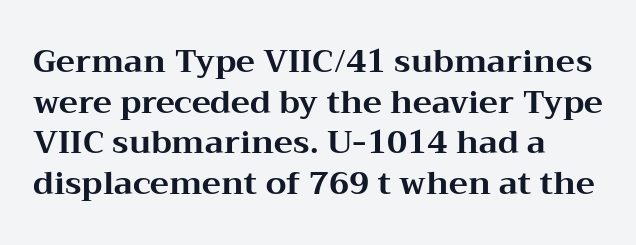
{"serif": "yes", "italic": "no", "bold": "yes", "weight": "bold", "width": "wide", "stroke_contrast": "medium", "x_height": "medium", "monospaced": "no", "underline": "no", "align": "left", "line_spacing": "normal", "line_spacing_ratio": 1.27, "letter_spacing": "normal", "letter_spacing_em": 0.0, "glyph_px": 32}
